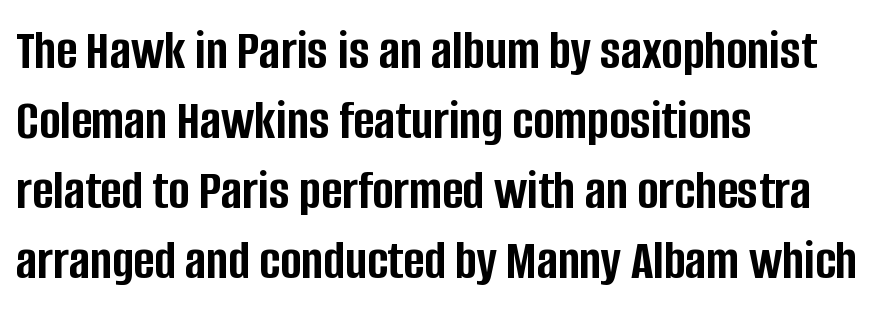
The image shows 57 px semibold, condensed sans-serif type, upright; set left-aligned, line spacing 1.23x, normal letter spacing, not underlined; low stroke contrast and a large x-height.
